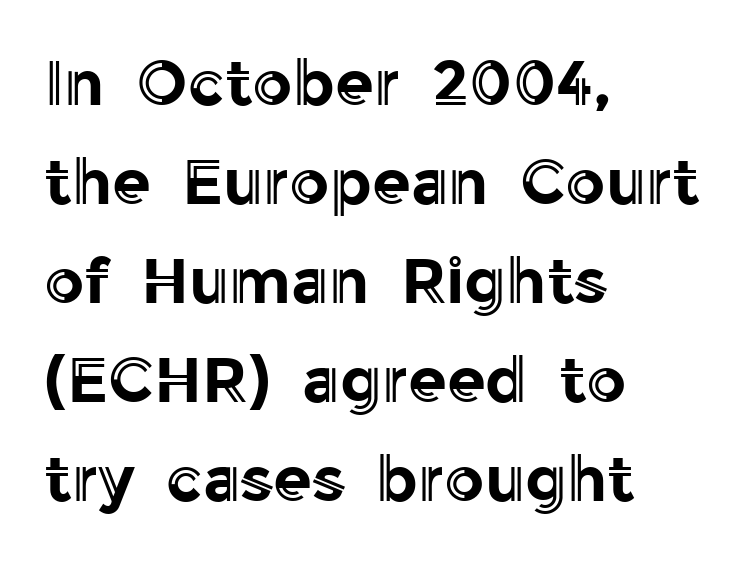
{"italic": "no", "width": "normal", "x_height": "medium", "monospaced": "no", "underline": "no", "align": "left", "line_spacing": "normal", "line_spacing_ratio": 1.57, "letter_spacing": "normal", "letter_spacing_em": 0.0, "glyph_px": 63}
